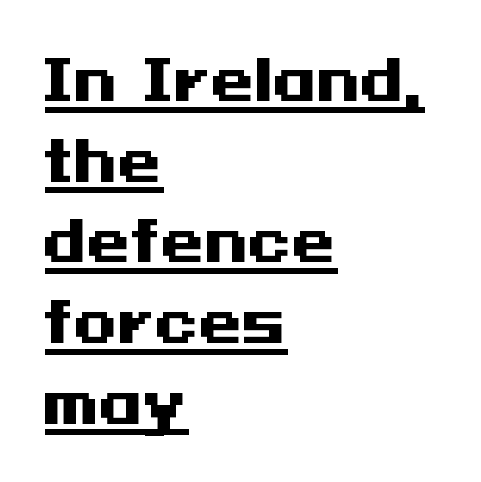
Q: Is the text bold? A: Yes.
Q: Is the text italic (slanted)? A: No, it is upright.
Q: Is the typeface a serif or a sans-serif typeface? A: Sans-serif.
Q: Is the text underlined? A: Yes.
Q: How is the paragraph aligned? A: Left-aligned.
Q: Is the spacing between letters normal or unusually wide? A: Normal.
Q: Is the spacing between lines tight, normal or loose? A: Normal.
Q: Width (condensed, normal, or wide)? A: Wide.
Q: Stroke contrast? A: Medium.
Q: x-height? A: Medium.
